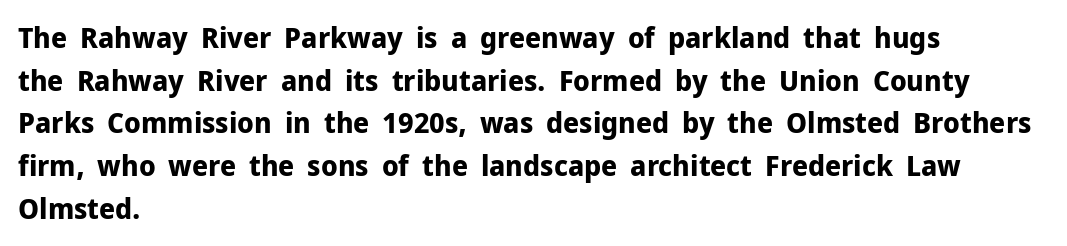
The image shows 29 px bold sans-serif type, upright; set left-aligned, normal line spacing (1.47x), normal letter spacing, not underlined; low stroke contrast and a medium x-height.
